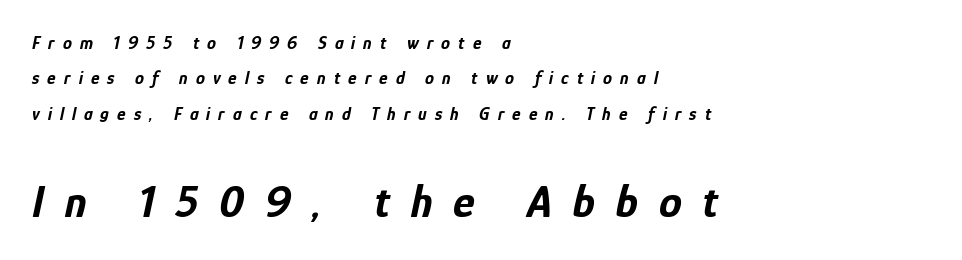
{"italic": "yes", "lean": "right", "slant_degrees": 12, "bold": "yes", "weight": "bold", "width": "condensed", "stroke_contrast": "low", "x_height": "medium", "monospaced": "no", "underline": "no", "align": "left", "line_spacing": "loose", "line_spacing_ratio": 1.96, "letter_spacing": "wide", "letter_spacing_em": 0.45, "larger_block": "second", "size_ratio": 2.56, "glyph_px": 46}
